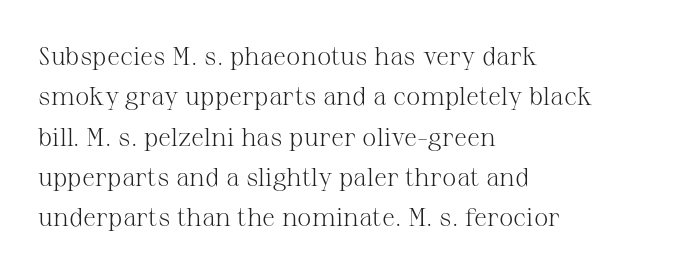
Check the space under the baseline: it is left empty. The type sits square on the baseline with zero lean. Line spacing here is normal. Casual observation: everything's shoved over to the left. Honestly, the letter spacing is just normal — you wouldn't notice it.
